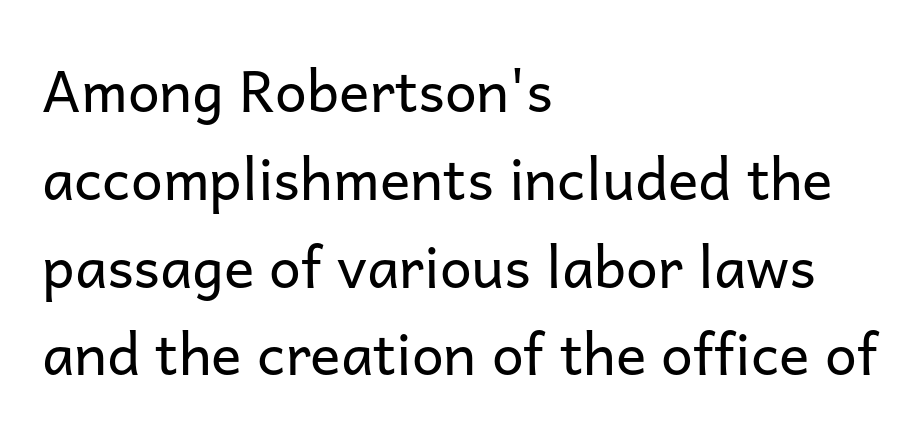
{"serif": "no", "italic": "no", "bold": "no", "weight": "regular", "width": "normal", "stroke_contrast": "low", "x_height": "medium", "monospaced": "no", "underline": "no", "align": "left", "line_spacing": "normal", "line_spacing_ratio": 1.54, "letter_spacing": "normal", "letter_spacing_em": 0.0, "glyph_px": 57}
